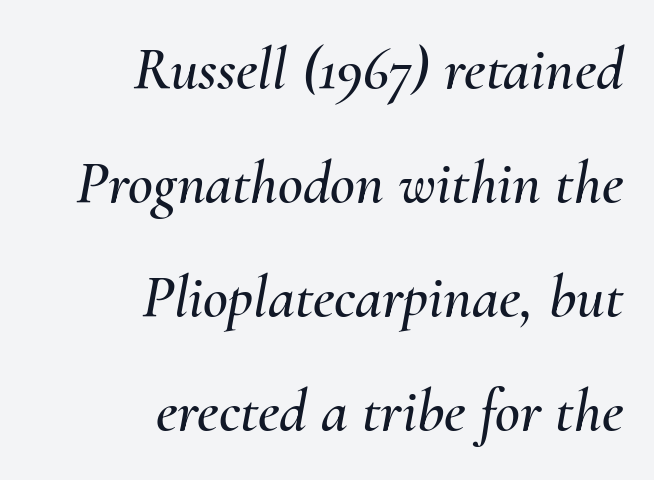
This rendering uses right alignment, leaving the left contour irregular. Emphasis-style slanted type is in use. Only glyphs here, with clear space below each row. You could not count columns in this text — the font is proportionally spaced. These lines keep a tight, regular rhythm from letter to letter.
